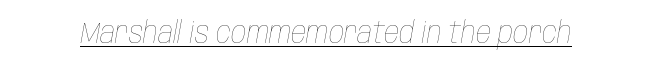
Note the varied advance widths — an 'i' is clearly narrower than an 'm'. Characters are canted at an angle relative to the baseline's perpendicular. This sample carries an underscore along the baseline area. The passage shown is not bold in any degree. The type is set solid horizontally, with unmodified tracking.
